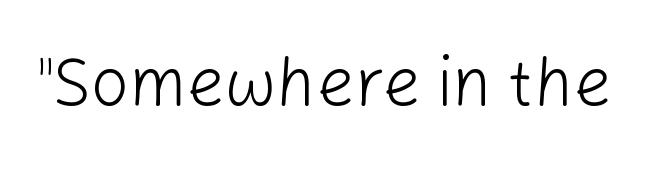
{"serif": "no", "italic": "no", "bold": "no", "weight": "light", "width": "normal", "stroke_contrast": "low", "x_height": "medium", "monospaced": "no", "underline": "no", "letter_spacing": "normal", "letter_spacing_em": 0.0, "glyph_px": 67}
